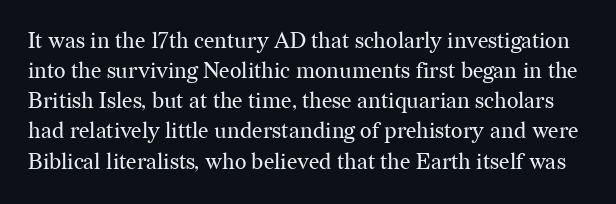
{"italic": "no", "bold": "no", "underline": "no", "line_spacing": "normal", "line_spacing_ratio": 1.37, "letter_spacing": "normal", "letter_spacing_em": 0.0, "glyph_px": 22}
